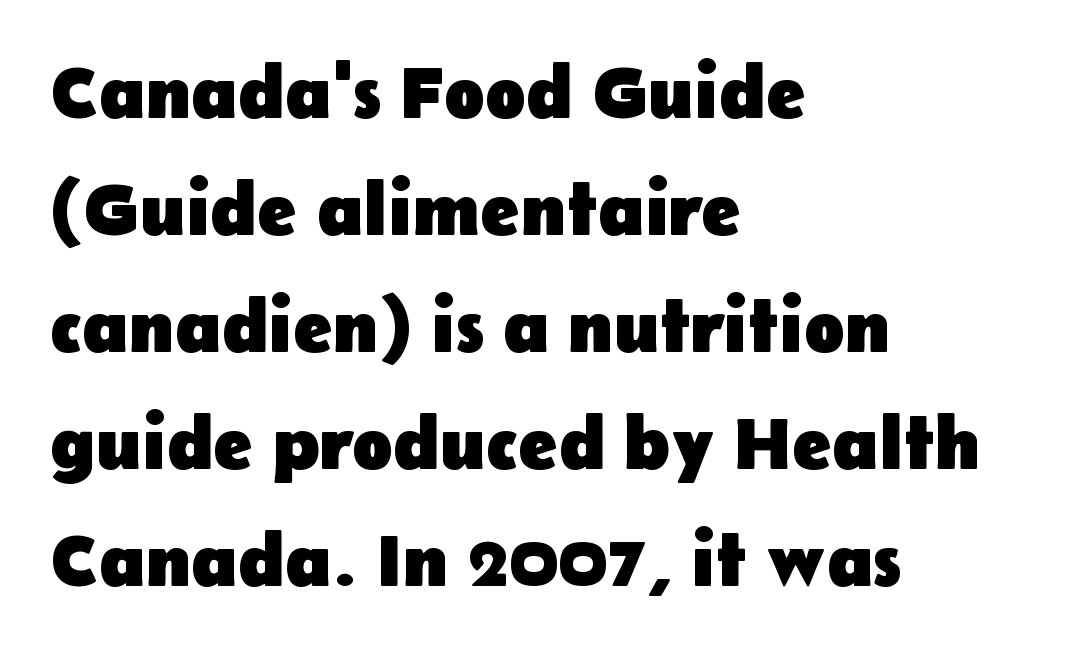
The image shows 75 px heavy sans-serif type, upright; set left-aligned, normal line spacing (1.56x), normal letter spacing, not underlined; low stroke contrast and a medium x-height.
